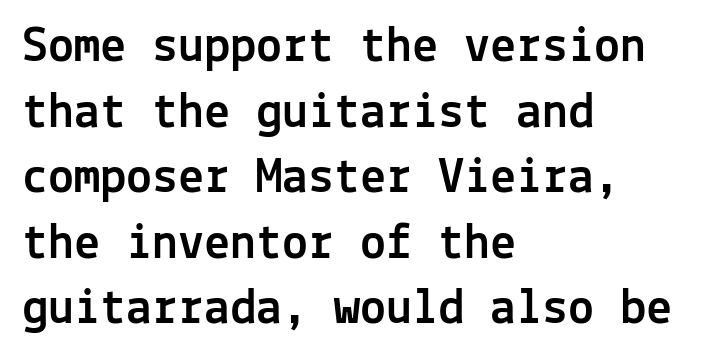
Q: Is the text italic (slanted)? A: No, it is upright.
Q: Is the typeface a serif or a sans-serif typeface? A: Sans-serif.
Q: Is the text underlined? A: No.
Q: How is the paragraph aligned? A: Left-aligned.
Q: Is the spacing between letters normal or unusually wide? A: Normal.
Q: Is the spacing between lines tight, normal or loose? A: Normal.
Q: Width (condensed, normal, or wide)? A: Normal.
Q: x-height? A: Medium.
Q: Monospaced? A: Yes.
